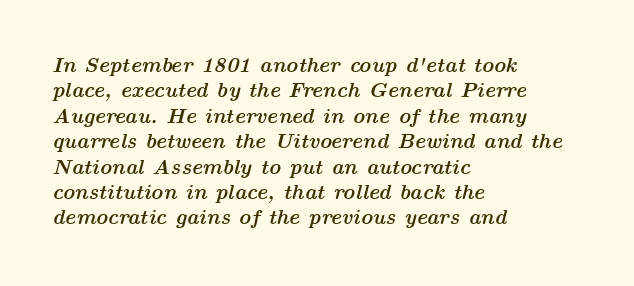
A student would call this left alignment; a typographer would say flush left, rag right. Is the type slanted? Yes — the strokes lean at a clear angle. The glyphs have the mass of a bold cut. No extra tracking has been applied to these lines.
